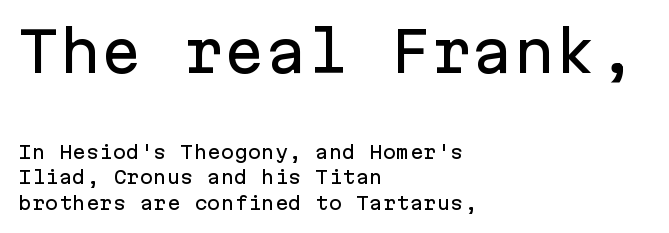
The image shows 55 px sans-serif type, upright, monospaced; set left-aligned, normal line spacing (1.43x), normal letter spacing, not underlined; the first (top) block is 3.06x larger; low stroke contrast and a medium x-height.
